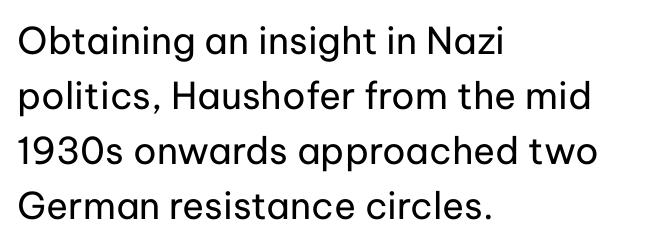
Q: Is the text bold? A: No.
Q: Is the text italic (slanted)? A: No, it is upright.
Q: Is the typeface a serif or a sans-serif typeface? A: Sans-serif.
Q: Is the text underlined? A: No.
Q: How is the paragraph aligned? A: Left-aligned.
Q: Is the spacing between letters normal or unusually wide? A: Normal.
Q: Is the spacing between lines tight, normal or loose? A: Normal.
Q: Width (condensed, normal, or wide)? A: Normal.
Q: Stroke contrast? A: Low.
Q: x-height? A: Medium.
Q: Monospaced? A: No.
